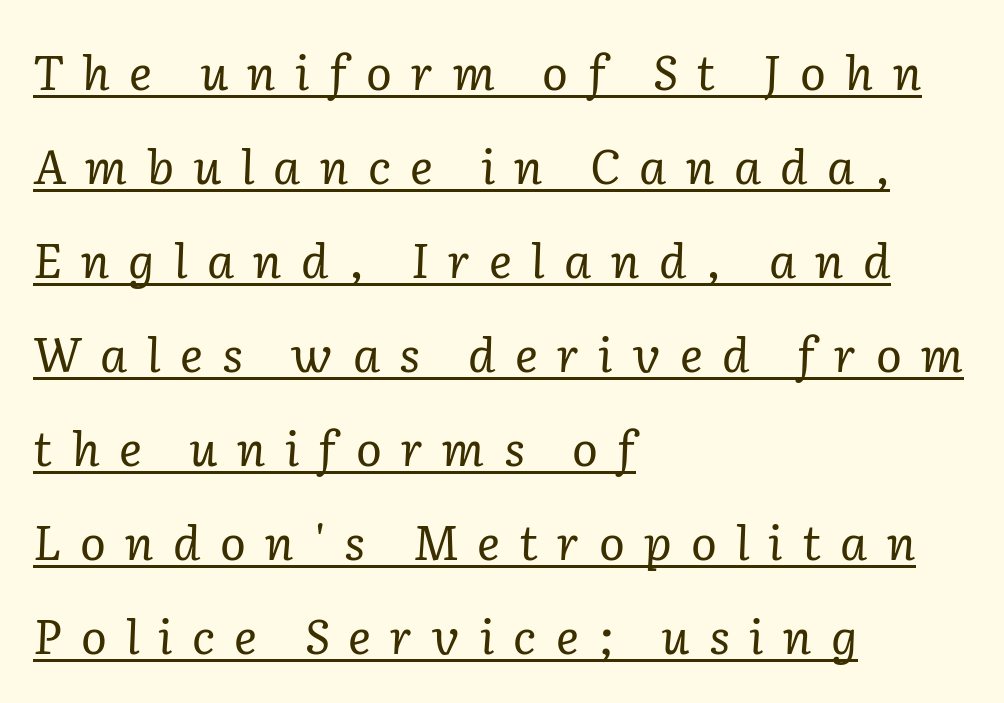
Notice how the passage keeps a crisp vertical edge on the left only. Notice how the stems are inclined rather than vertical — that's the hallmark of italics. The type is letterspaced generously, with wide tracking. Successive baselines arrive slowly, with a big drop between each.
